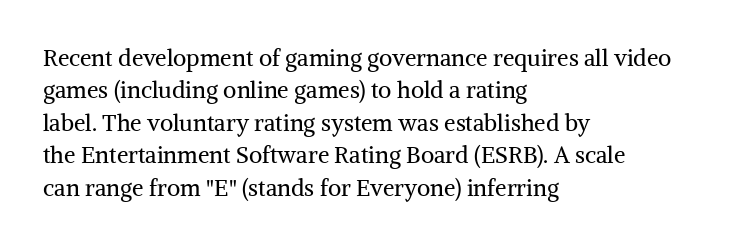
{"italic": "no", "bold": "no", "underline": "no", "align": "left", "line_spacing": "normal", "line_spacing_ratio": 1.41, "letter_spacing": "normal", "letter_spacing_em": 0.0, "glyph_px": 23}
